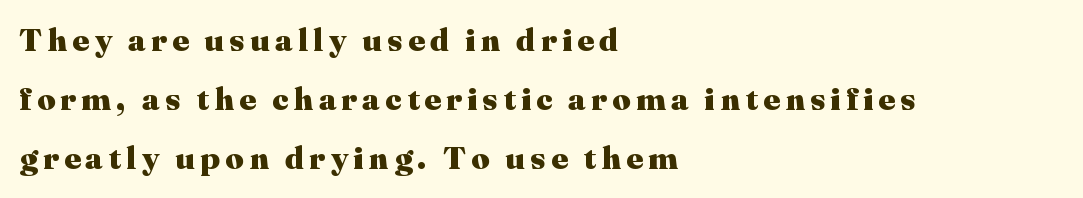
Q: Is the text bold? A: Yes.
Q: Is the text italic (slanted)? A: No, it is upright.
Q: Is the typeface a serif or a sans-serif typeface? A: Serif.
Q: Is the text underlined? A: No.
Q: How is the paragraph aligned? A: Left-aligned.
Q: Width (condensed, normal, or wide)? A: Normal.
Q: Stroke contrast? A: Medium.
Q: x-height? A: Medium.
Q: Monospaced? A: No.
